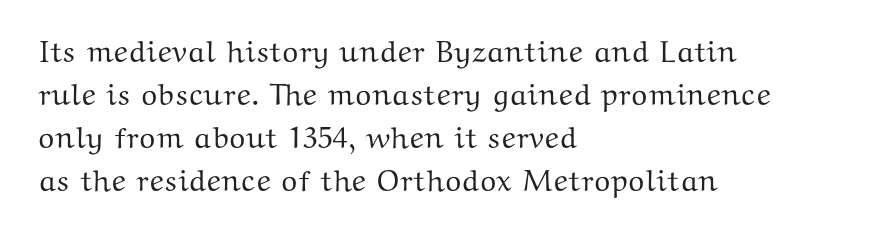
The image shows 30 px wide serif type, upright; set left-aligned, normal line spacing (1.43x), normal letter spacing, not underlined; medium stroke contrast and a medium x-height.
